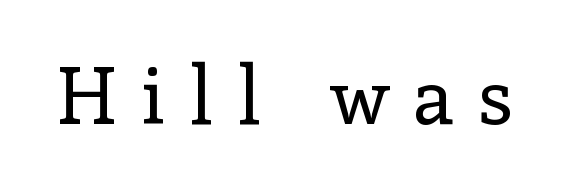
{"serif": "yes", "italic": "no", "bold": "no", "weight": "regular", "width": "normal", "stroke_contrast": "low", "x_height": "medium", "monospaced": "no", "underline": "no", "letter_spacing": "wide", "letter_spacing_em": 0.29, "glyph_px": 80}
